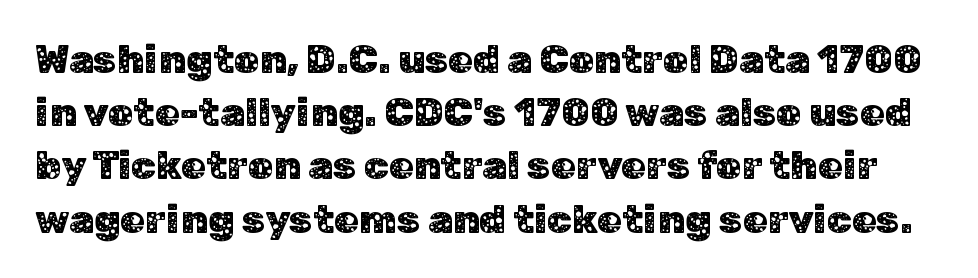
{"serif": "no", "italic": "no", "width": "normal", "stroke_contrast": "low", "x_height": "medium", "monospaced": "no", "underline": "no", "line_spacing": "normal", "line_spacing_ratio": 1.33, "letter_spacing": "normal", "letter_spacing_em": 0.0, "glyph_px": 40}
